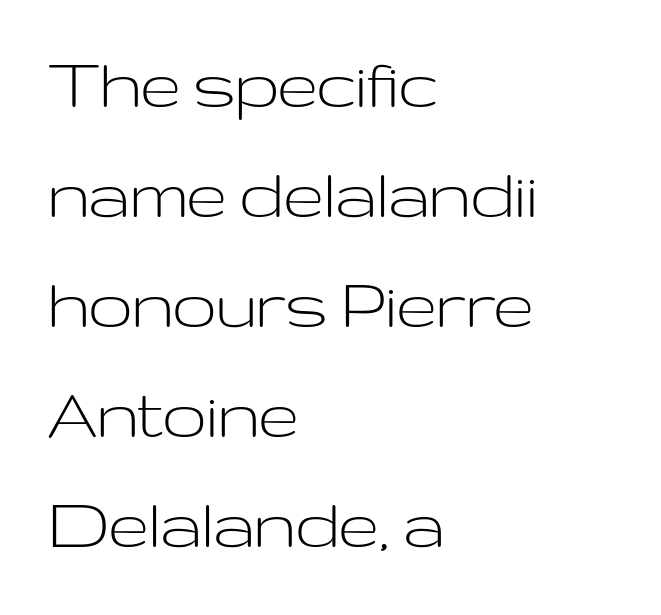
{"serif": "no", "italic": "no", "bold": "no", "weight": "light", "width": "wide", "stroke_contrast": "low", "x_height": "medium", "monospaced": "no", "underline": "no", "align": "left", "line_spacing": "normal", "line_spacing_ratio": 1.41, "letter_spacing": "normal", "letter_spacing_em": 0.0, "glyph_px": 78}
